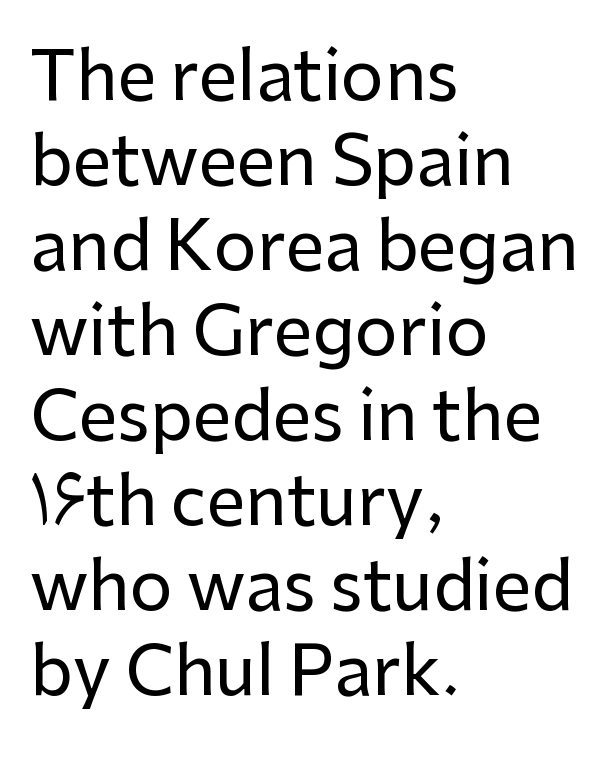
Q: Is the text italic (slanted)? A: No, it is upright.
Q: Is the typeface a serif or a sans-serif typeface? A: Sans-serif.
Q: Is the text underlined? A: No.
Q: How is the paragraph aligned? A: Left-aligned.
Q: Is the spacing between letters normal or unusually wide? A: Normal.
Q: Is the spacing between lines tight, normal or loose? A: Normal.
Q: Width (condensed, normal, or wide)? A: Normal.
Q: Stroke contrast? A: Low.
Q: x-height? A: Medium.
Q: Monospaced? A: No.
